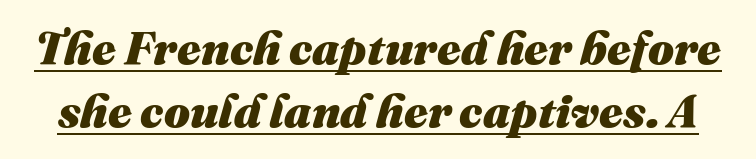
{"italic": "yes", "lean": "right", "slant_degrees": 16, "bold": "yes", "weight": "heavy", "width": "normal", "stroke_contrast": "medium", "x_height": "medium", "monospaced": "no", "underline": "yes", "line_spacing": "normal", "line_spacing_ratio": 1.38, "letter_spacing": "normal", "letter_spacing_em": 0.0, "glyph_px": 46}
